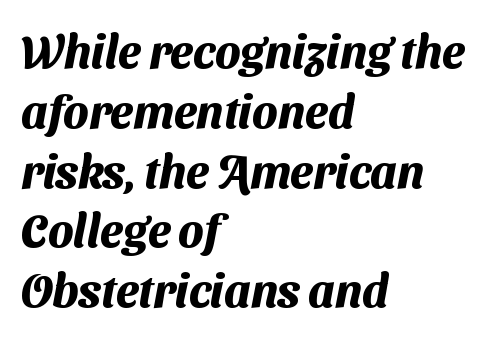
You could not count columns in this text — the font is proportionally spaced. Honestly, there is no underline to notice here at all. Typographic density is high because the face is bold. This rendering leaves character spacing at its baseline value. The line-height multiplier appears to be the usual default. Does the type have serifs? No, each stem ends abruptly.
